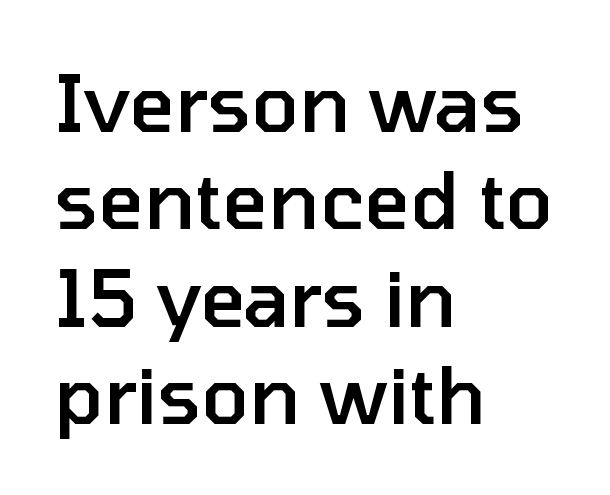
{"serif": "no", "italic": "no", "bold": "semi", "weight": "semibold", "width": "normal", "stroke_contrast": "low", "x_height": "medium", "monospaced": "no", "underline": "no", "align": "left", "line_spacing": "normal", "line_spacing_ratio": 1.25, "letter_spacing": "normal", "letter_spacing_em": 0.0, "glyph_px": 78}
